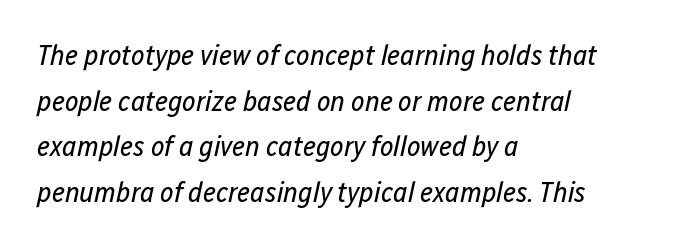
Q: Is the text bold? A: No.
Q: Is the text italic (slanted)? A: Yes, it leans right by about 12 degrees.
Q: Is the text underlined? A: No.
Q: How is the paragraph aligned? A: Left-aligned.
Q: Is the spacing between letters normal or unusually wide? A: Normal.
Q: Is the spacing between lines tight, normal or loose? A: Normal.
Q: Width (condensed, normal, or wide)? A: Condensed.
Q: Stroke contrast? A: Low.
Q: x-height? A: Medium.
Q: Monospaced? A: No.
